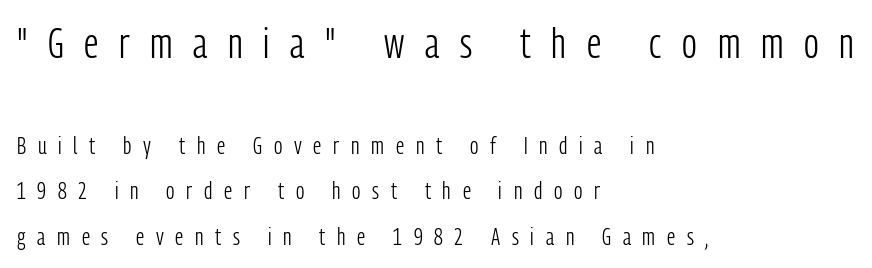
Heft: none added — not bold. Note the varied advance widths — an 'i' is clearly narrower than an 'm'. Underline: absent. Every stem runs plumb, perpendicular to the baseline.
